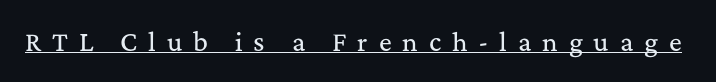
Q: Is the text italic (slanted)? A: No, it is upright.
Q: Is the text underlined? A: Yes.
Q: Is the spacing between letters normal or unusually wide? A: Unusually wide.
